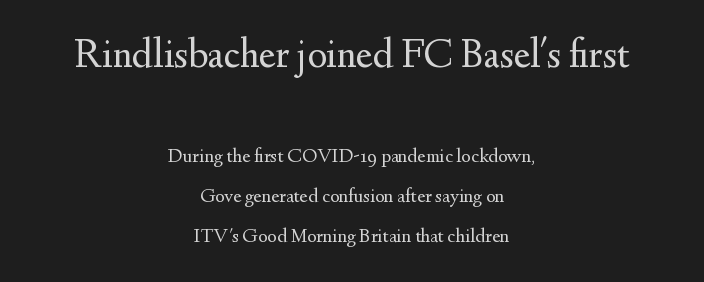
The line-height multiplier appears high, well above default. The passage shown is typeset with a serif family. The strip under each line holds only bare page. Is this a fixed-width face? No — the glyphs have proportional, varying widths.
